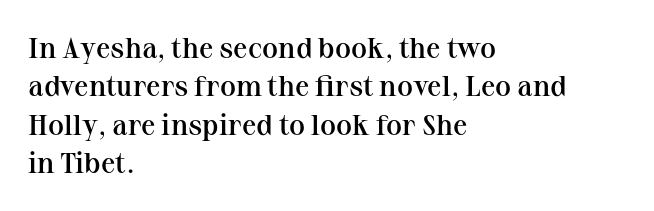
Q: Is the text bold? A: Semi-bold.
Q: Is the text italic (slanted)? A: No, it is upright.
Q: Is the typeface a serif or a sans-serif typeface? A: Serif.
Q: Is the text underlined? A: No.
Q: How is the paragraph aligned? A: Left-aligned.
Q: Is the spacing between letters normal or unusually wide? A: Normal.
Q: Is the spacing between lines tight, normal or loose? A: Normal.
Q: Width (condensed, normal, or wide)? A: Normal.
Q: Stroke contrast? A: Medium.
Q: x-height? A: Medium.
Q: Monospaced? A: No.
